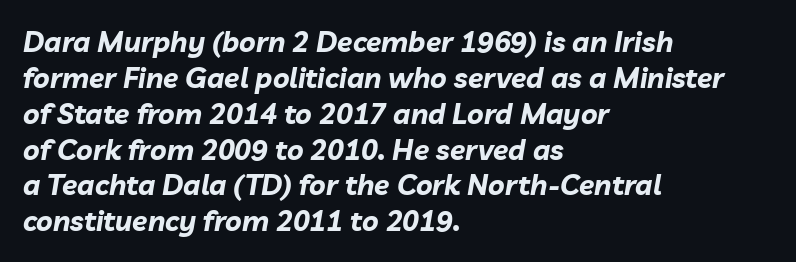
{"italic": "yes", "lean": "right", "slant_degrees": 10, "bold": "yes", "weight": "bold", "width": "normal", "stroke_contrast": "low", "x_height": "medium", "monospaced": "no", "underline": "no", "align": "left", "line_spacing": "normal", "line_spacing_ratio": 1.28, "letter_spacing": "normal", "letter_spacing_em": 0.0, "glyph_px": 28}
